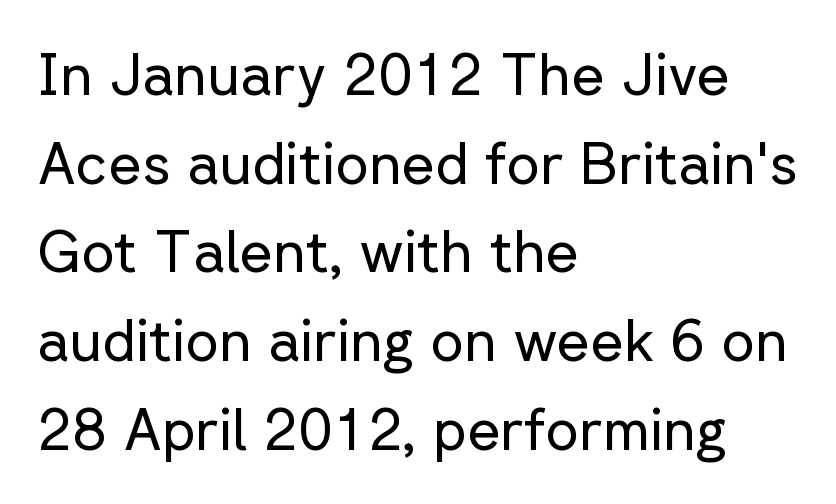
{"serif": "no", "italic": "no", "bold": "no", "weight": "regular", "width": "normal", "stroke_contrast": "low", "x_height": "medium", "monospaced": "no", "underline": "no", "align": "left", "line_spacing": "normal", "line_spacing_ratio": 1.53, "letter_spacing": "normal", "letter_spacing_em": 0.0, "glyph_px": 58}
